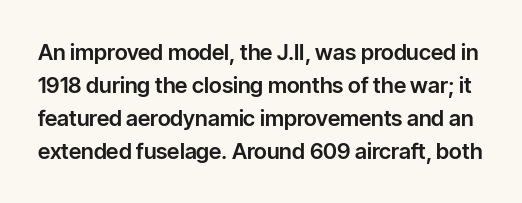
Q: Is the text italic (slanted)? A: No, it is upright.
Q: Is the text underlined? A: No.
Q: Is the spacing between letters normal or unusually wide? A: Normal.
Q: Is the spacing between lines tight, normal or loose? A: Normal.
